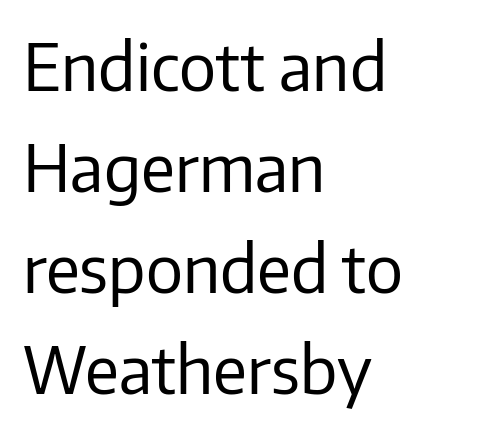
Q: Is the text bold? A: No.
Q: Is the text italic (slanted)? A: No, it is upright.
Q: Is the typeface a serif or a sans-serif typeface? A: Sans-serif.
Q: Is the text underlined? A: No.
Q: How is the paragraph aligned? A: Left-aligned.
Q: Is the spacing between letters normal or unusually wide? A: Normal.
Q: Is the spacing between lines tight, normal or loose? A: Normal.
Q: Width (condensed, normal, or wide)? A: Normal.
Q: Stroke contrast? A: Low.
Q: x-height? A: Medium.
Q: Monospaced? A: No.
